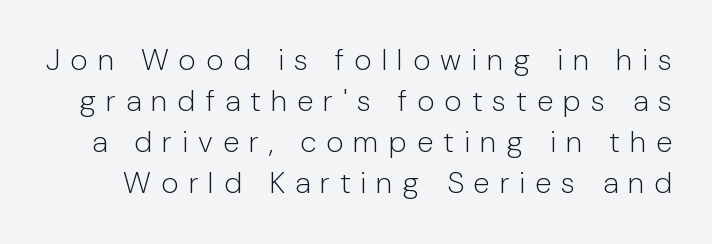
{"serif": "no", "italic": "no", "bold": "no", "weight": "light", "width": "normal", "stroke_contrast": "low", "x_height": "medium", "monospaced": "no", "underline": "no", "line_spacing": "normal", "line_spacing_ratio": 1.37, "letter_spacing": "wide", "letter_spacing_em": 0.33, "glyph_px": 30}
